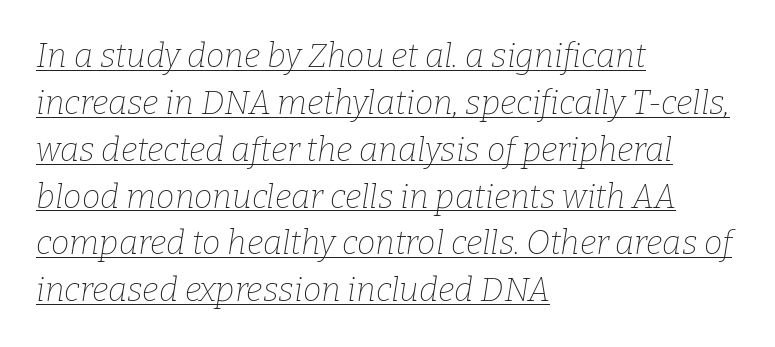
{"serif": "yes", "italic": "yes", "lean": "right", "slant_degrees": 9, "bold": "no", "weight": "thin", "width": "normal", "stroke_contrast": "low", "x_height": "medium", "monospaced": "no", "underline": "yes", "align": "left", "line_spacing": "normal", "line_spacing_ratio": 1.42, "letter_spacing": "normal", "letter_spacing_em": 0.0, "glyph_px": 33}
